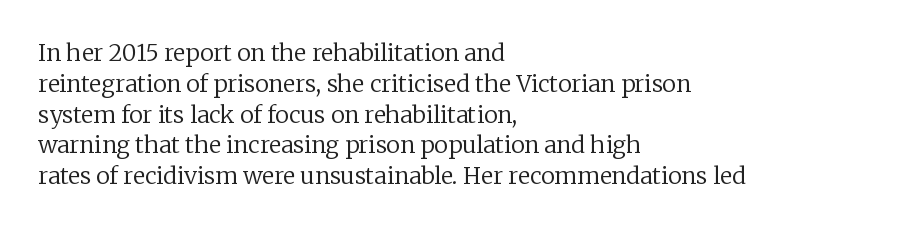
{"italic": "no", "bold": "no", "underline": "no", "align": "left", "line_spacing": "normal", "line_spacing_ratio": 1.34, "letter_spacing": "normal", "letter_spacing_em": 0.0, "glyph_px": 23}
